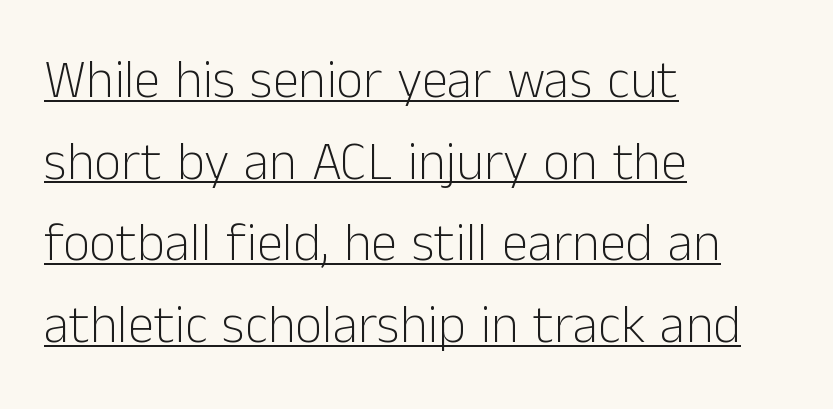
The image shows 53 px light sans-serif type, upright; set left-aligned, normal line spacing (1.54x), normal letter spacing, underlined; low stroke contrast and a medium x-height.
